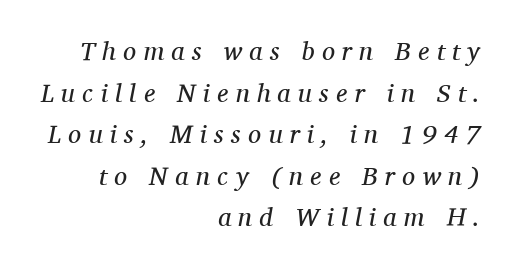
Q: Is the text bold? A: No.
Q: Is the text italic (slanted)? A: Yes, it leans right by about 11 degrees.
Q: Is the text underlined? A: No.
Q: How is the paragraph aligned? A: Right-aligned.
Q: Is the spacing between letters normal or unusually wide? A: Unusually wide.
Q: Is the spacing between lines tight, normal or loose? A: Normal.
